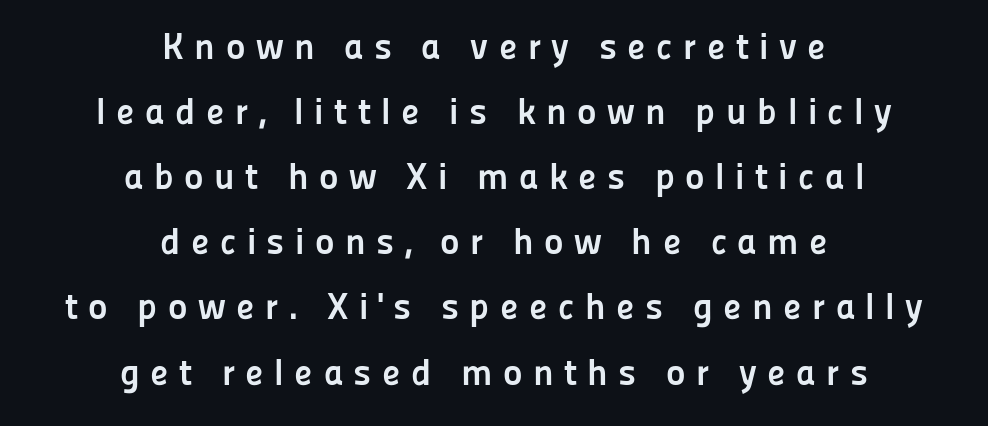
Q: Is the text bold? A: Yes.
Q: Is the text italic (slanted)? A: No, it is upright.
Q: Is the typeface a serif or a sans-serif typeface? A: Sans-serif.
Q: Is the text underlined? A: No.
Q: How is the paragraph aligned? A: Centered.
Q: Is the spacing between letters normal or unusually wide? A: Unusually wide.
Q: Width (condensed, normal, or wide)? A: Normal.
Q: Stroke contrast? A: Low.
Q: x-height? A: Medium.
Q: Monospaced? A: No.
